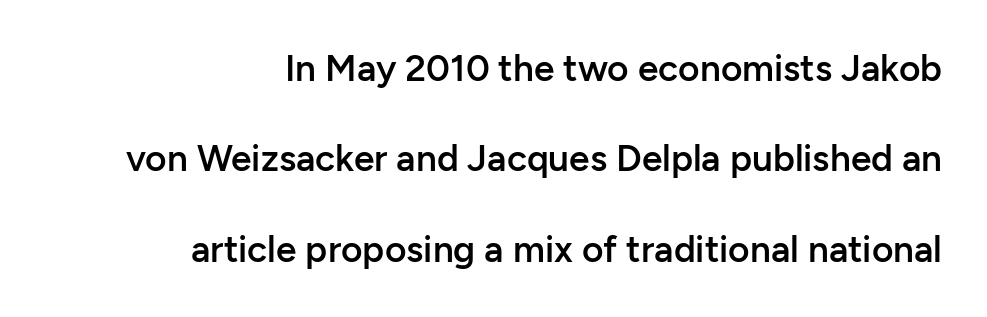
{"serif": "no", "italic": "no", "bold": "semi", "weight": "semibold", "width": "normal", "stroke_contrast": "low", "x_height": "medium", "monospaced": "no", "underline": "no", "align": "right", "line_spacing": "loose", "line_spacing_ratio": 2.44, "letter_spacing": "normal", "letter_spacing_em": 0.0, "glyph_px": 37}
